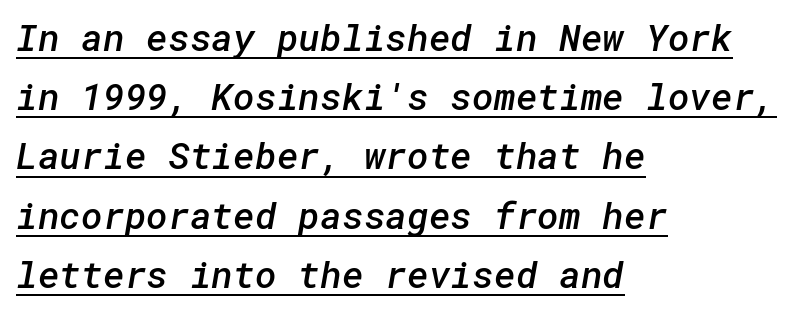
{"serif": "no", "bold": "semi", "weight": "semibold", "width": "normal", "stroke_contrast": "low", "x_height": "medium", "underline": "yes", "align": "left", "line_spacing": "normal", "line_spacing_ratio": 1.6, "letter_spacing": "normal", "letter_spacing_em": 0.0, "glyph_px": 37}
